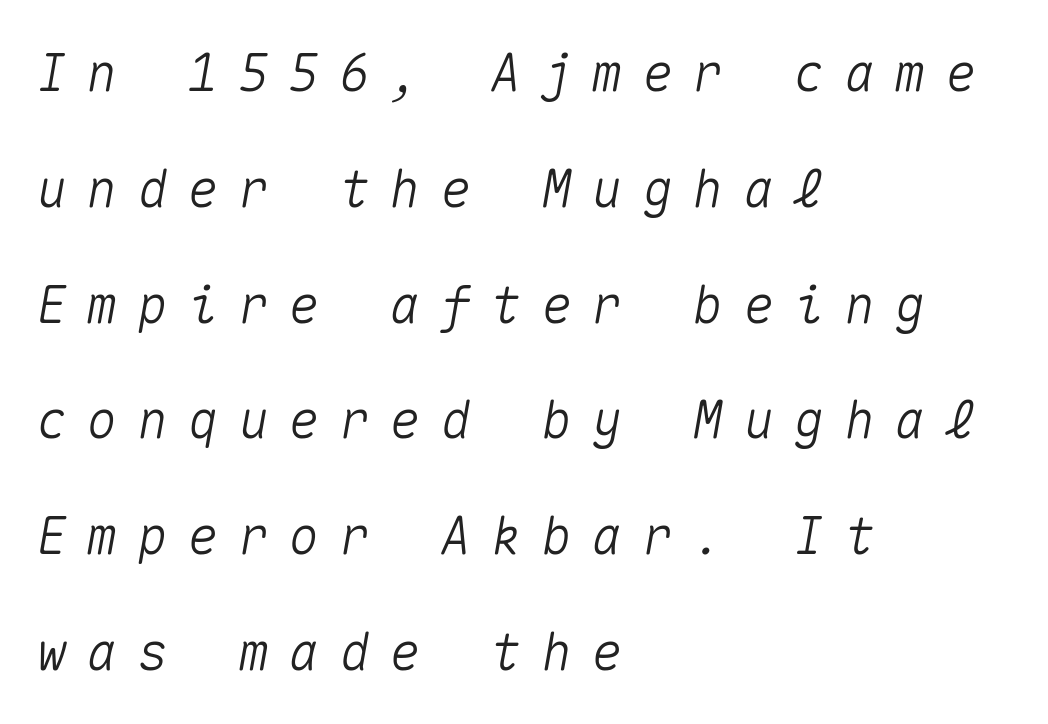
The specimen reads as italic at a glance. A typesetter would call this leading open, well beyond the default. Here the designer chose a console-style face with uniform glyph widths. Just letters on the line, the space beneath them empty.
